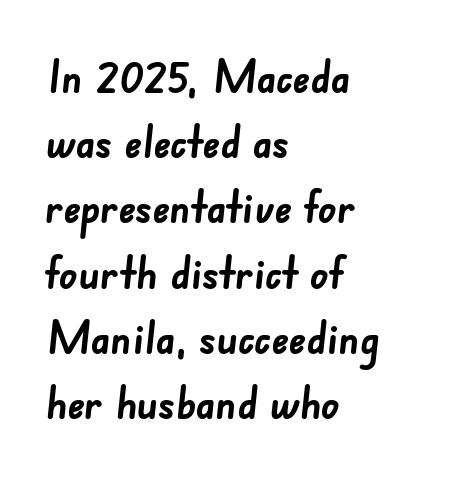
Q: Is the text bold? A: Yes.
Q: Is the typeface a serif or a sans-serif typeface? A: Sans-serif.
Q: Is the text underlined? A: No.
Q: How is the paragraph aligned? A: Left-aligned.
Q: Is the spacing between letters normal or unusually wide? A: Normal.
Q: Is the spacing between lines tight, normal or loose? A: Normal.
Q: Width (condensed, normal, or wide)? A: Normal.
Q: Stroke contrast? A: Low.
Q: x-height? A: Small.
Q: Monospaced? A: No.
